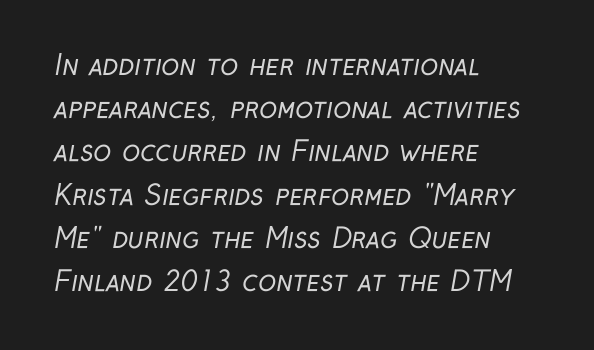
Q: Is the text bold? A: No.
Q: Is the text underlined? A: No.
Q: How is the paragraph aligned? A: Left-aligned.
Q: Is the spacing between letters normal or unusually wide? A: Normal.
Q: Is the spacing between lines tight, normal or loose? A: Normal.
